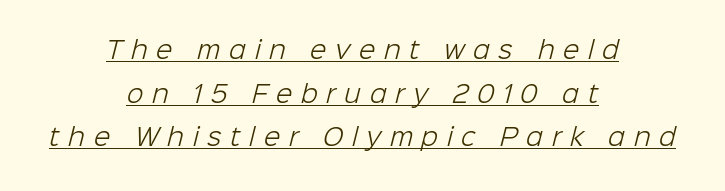
The font sits on the lighter half of the weight spectrum, regular included. This rendering uses center alignment, leaving both contours irregular but symmetric. Looks like someone drew a line under every word here. How are the letters spaced? Widely, with obvious added tracking.
